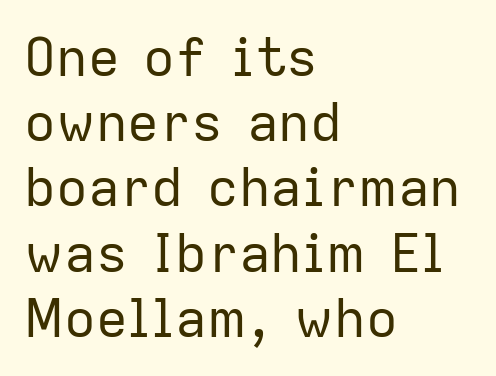
{"serif": "no", "italic": "no", "bold": "no", "weight": "regular", "width": "normal", "stroke_contrast": "low", "x_height": "medium", "monospaced": "no", "underline": "no", "align": "left", "line_spacing_ratio": 1.23, "letter_spacing": "normal", "letter_spacing_em": 0.0, "glyph_px": 53}
